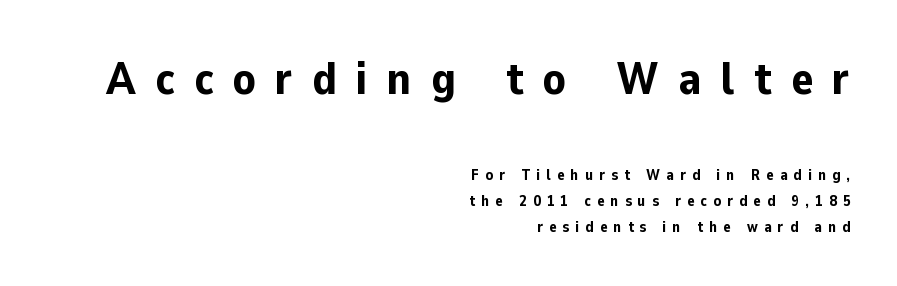
{"serif": "no", "italic": "no", "bold": "yes", "weight": "bold", "width": "normal", "stroke_contrast": "low", "x_height": "medium", "monospaced": "no", "underline": "no", "align": "right", "line_spacing_ratio": 1.74, "letter_spacing": "wide", "letter_spacing_em": 0.42, "larger_block": "first", "size_ratio": 3.07, "glyph_px": 46}
